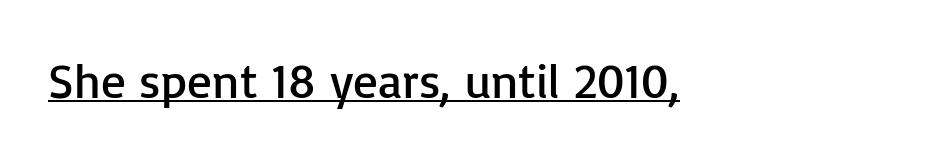
{"serif": "no", "italic": "no", "bold": "no", "weight": "regular", "width": "normal", "stroke_contrast": "low", "x_height": "medium", "monospaced": "no", "underline": "yes", "letter_spacing": "normal", "letter_spacing_em": 0.0, "glyph_px": 49}
